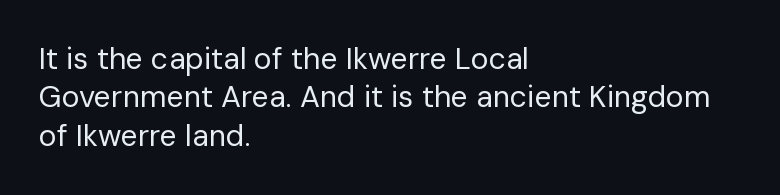
{"serif": "no", "italic": "no", "bold": "no", "weight": "regular", "width": "normal", "stroke_contrast": "low", "x_height": "medium", "monospaced": "no", "underline": "no", "align": "left", "line_spacing": "normal", "line_spacing_ratio": 1.28, "letter_spacing": "normal", "letter_spacing_em": 0.0, "glyph_px": 30}
